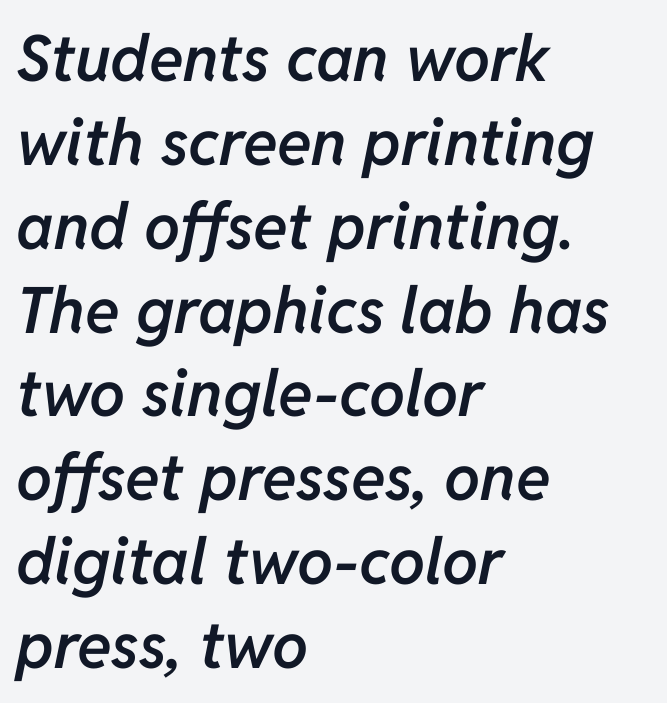
{"italic": "yes", "lean": "right", "slant_degrees": 11, "bold": "semi", "weight": "semibold", "width": "normal", "stroke_contrast": "low", "x_height": "medium", "monospaced": "no", "underline": "no", "align": "left", "line_spacing": "normal", "line_spacing_ratio": 1.31, "letter_spacing": "normal", "letter_spacing_em": 0.0, "glyph_px": 64}
